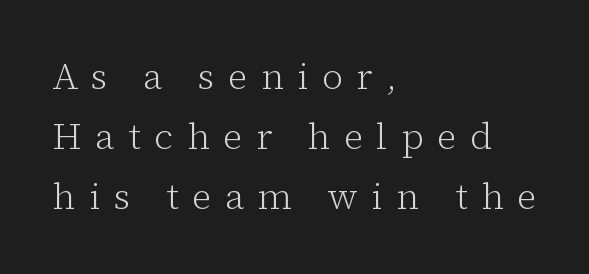
The image shows 37 px light serif type, upright; set left-aligned, normal line spacing (1.62x), unusually wide letter spacing (+0.36 em), not underlined; low stroke contrast and a medium x-height.
